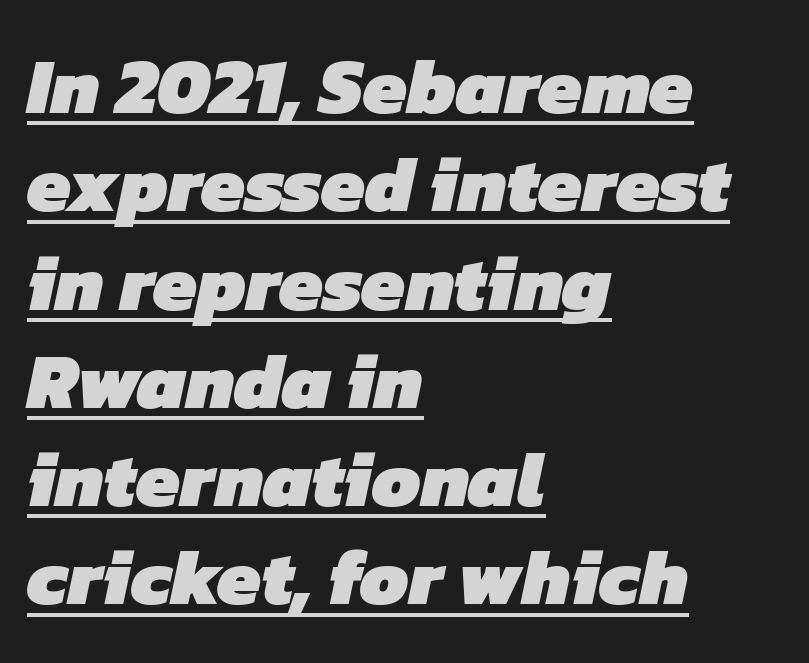
Q: Is the text bold? A: Yes.
Q: Is the typeface a serif or a sans-serif typeface? A: Sans-serif.
Q: Is the text underlined? A: Yes.
Q: How is the paragraph aligned? A: Left-aligned.
Q: Is the spacing between letters normal or unusually wide? A: Normal.
Q: Is the spacing between lines tight, normal or loose? A: Normal.
Q: Width (condensed, normal, or wide)? A: Normal.
Q: Stroke contrast? A: Low.
Q: x-height? A: Medium.
Q: Monospaced? A: No.
